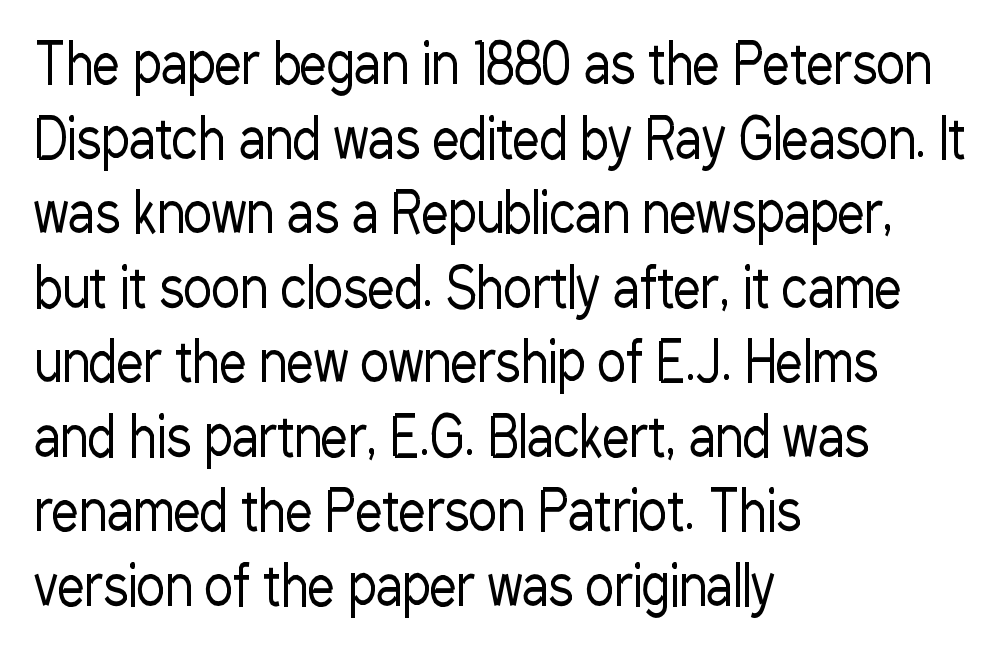
Q: Is the text bold? A: No.
Q: Is the text italic (slanted)? A: No, it is upright.
Q: Is the typeface a serif or a sans-serif typeface? A: Sans-serif.
Q: Is the text underlined? A: No.
Q: How is the paragraph aligned? A: Left-aligned.
Q: Is the spacing between letters normal or unusually wide? A: Normal.
Q: Is the spacing between lines tight, normal or loose? A: Normal.
Q: Width (condensed, normal, or wide)? A: Condensed.
Q: Stroke contrast? A: Low.
Q: x-height? A: Medium.
Q: Monospaced? A: No.
